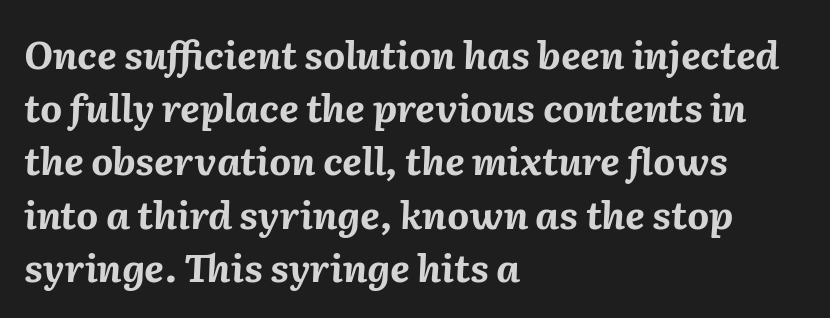
{"italic": "yes", "lean": "right", "slant_degrees": 2, "bold": "yes", "weight": "bold", "width": "normal", "stroke_contrast": "medium", "x_height": "medium", "monospaced": "no", "underline": "no", "align": "left", "line_spacing": "normal", "line_spacing_ratio": 1.4, "letter_spacing": "normal", "letter_spacing_em": 0.0, "glyph_px": 38}
